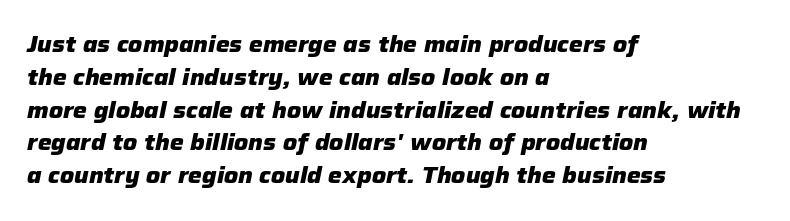
Q: Is the text bold? A: Yes.
Q: Is the text italic (slanted)? A: Yes, it leans right by about 12 degrees.
Q: Is the text underlined? A: No.
Q: How is the paragraph aligned? A: Left-aligned.
Q: Is the spacing between letters normal or unusually wide? A: Normal.
Q: Is the spacing between lines tight, normal or loose? A: Normal.
